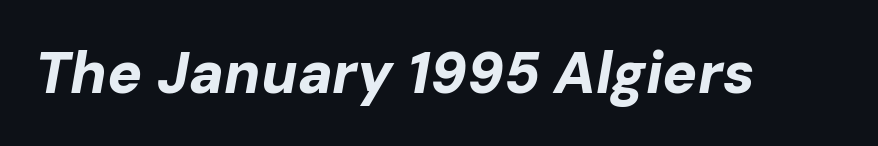
{"italic": "yes", "lean": "right", "slant_degrees": 10, "bold": "yes", "weight": "bold", "width": "normal", "stroke_contrast": "low", "x_height": "medium", "monospaced": "no", "underline": "no", "letter_spacing": "normal", "letter_spacing_em": 0.0, "glyph_px": 58}
